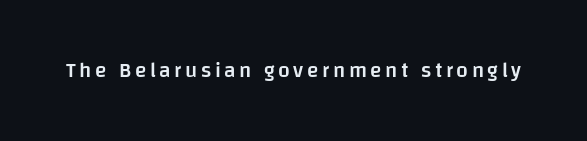
{"italic": "no", "bold": "semi", "underline": "no", "glyph_px": 21}
